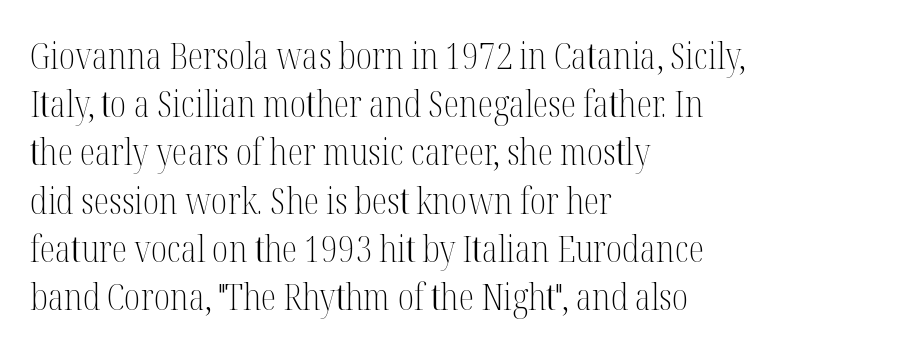
The image shows 36 px light, condensed serif type, upright; set left-aligned, normal line spacing (1.34x), normal letter spacing, not underlined; medium stroke contrast and a medium x-height.
